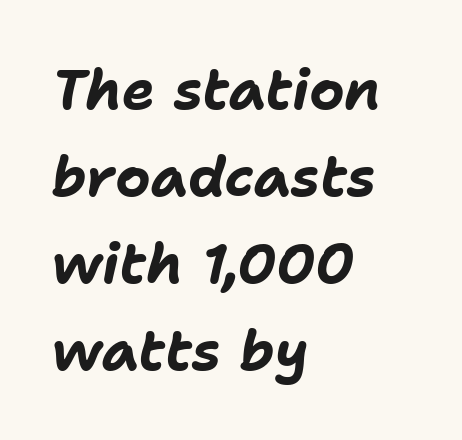
Type without underlining. Notice how the stems are inclined rather than vertical — that's the hallmark of italics. Spacing between characters is what you'd get straight out of the box. Horizontally, the lines are justified to the leading edge only. The face used here has the dense, thick strokes of a bold. Line spacing here is normal.
